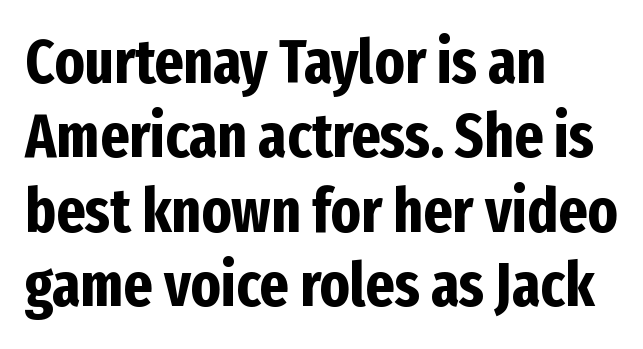
{"serif": "no", "italic": "no", "bold": "yes", "weight": "bold", "width": "condensed", "stroke_contrast": "low", "x_height": "medium", "monospaced": "no", "underline": "no", "align": "left", "line_spacing_ratio": 1.2, "letter_spacing": "normal", "letter_spacing_em": 0.0, "glyph_px": 62}
